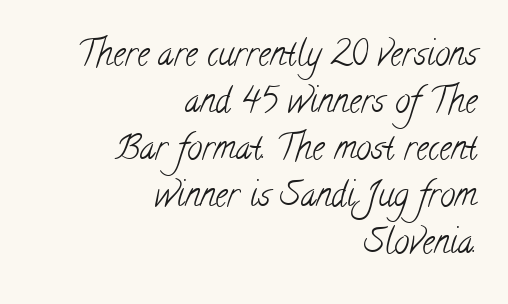
The image shows 34 px light, condensed serif type; set right-aligned, normal line spacing (1.38x), normal letter spacing, not underlined; low stroke contrast and a small x-height.
